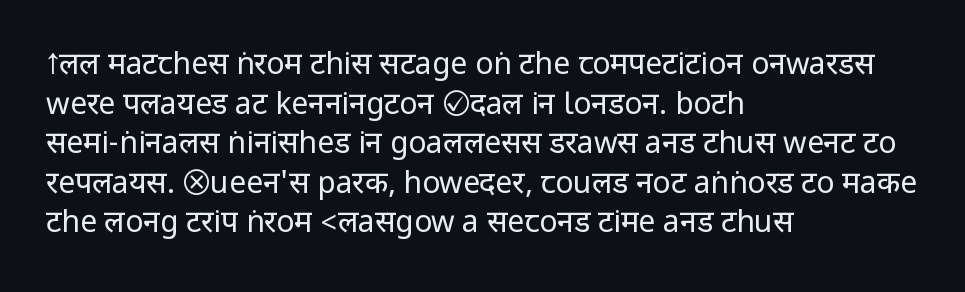
{"serif": "no", "italic": "no", "bold": "no", "weight": "regular", "width": "condensed", "stroke_contrast": "low", "underline": "no", "align": "left", "line_spacing": "normal", "line_spacing_ratio": 1.32, "letter_spacing": "normal", "letter_spacing_em": 0.0, "glyph_px": 30}
